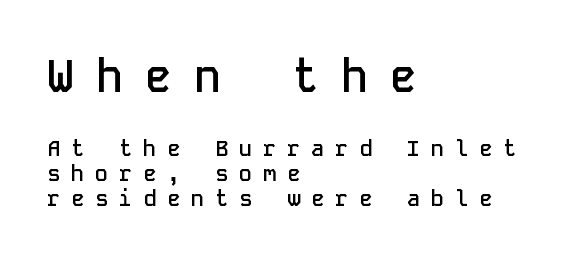
The image shows 45 px semibold sans-serif type, upright, monospaced; set left-aligned, tight line spacing (1.13x), unusually wide letter spacing (+0.49 em), not underlined; the first (top) block is 2.05x larger; low stroke contrast and a medium x-height.
